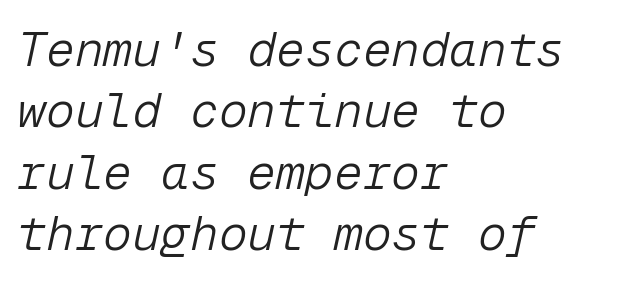
Q: Is the text bold? A: No.
Q: Is the text italic (slanted)? A: Yes, it leans right by about 12 degrees.
Q: Is the text underlined? A: No.
Q: How is the paragraph aligned? A: Left-aligned.
Q: Is the spacing between letters normal or unusually wide? A: Normal.
Q: Is the spacing between lines tight, normal or loose? A: Normal.
Q: Width (condensed, normal, or wide)? A: Normal.
Q: Stroke contrast? A: Low.
Q: x-height? A: Medium.
Q: Monospaced? A: Yes.
